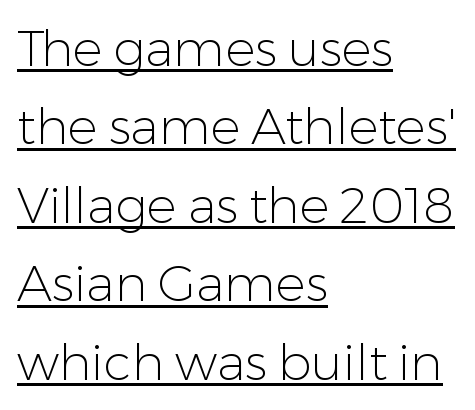
The image shows 50 px light sans-serif type, upright; set left-aligned, normal line spacing (1.57x), normal letter spacing, underlined; low stroke contrast and a medium x-height.
